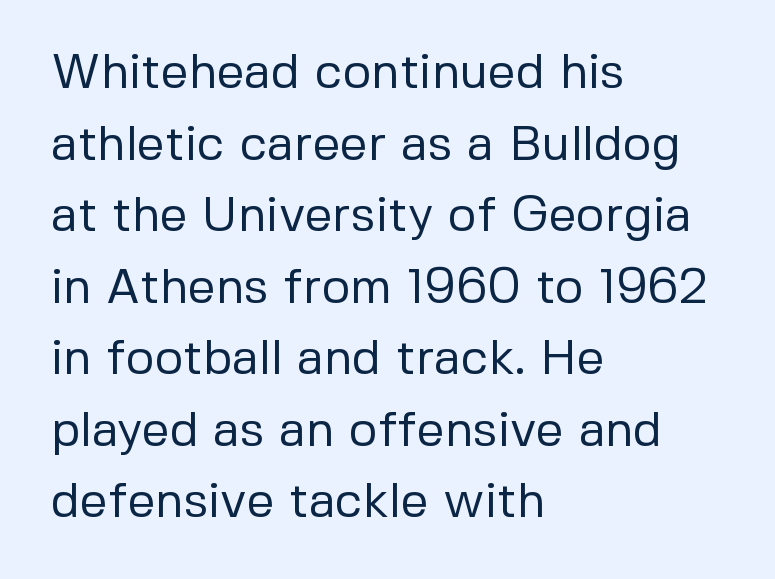
The image shows 49 px regular-weight sans-serif type, upright; set left-aligned, normal line spacing (1.46x), normal letter spacing, not underlined; low stroke contrast and a medium x-height.
